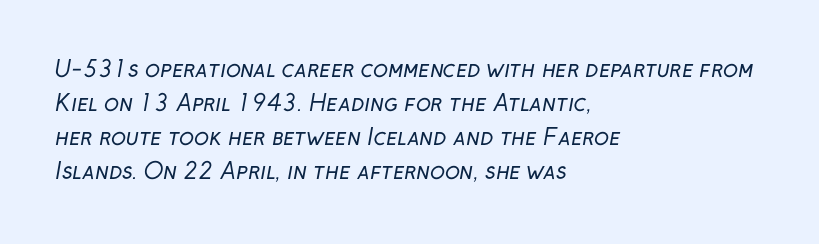
The passage shown is not underscored anywhere. Caption: face not bold, strokes unweighted. Tracking value appears to be zero — textbook default spacing. Leading: standard. The rag falls on the right side of this text block.
